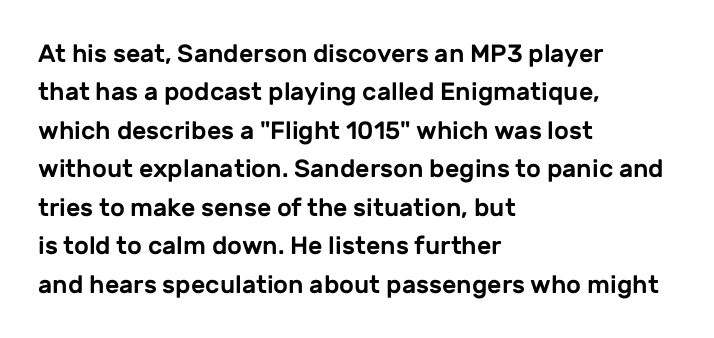
The image shows 25 px text type, upright; set left-aligned, normal line spacing (1.54x), normal letter spacing, not underlined.
